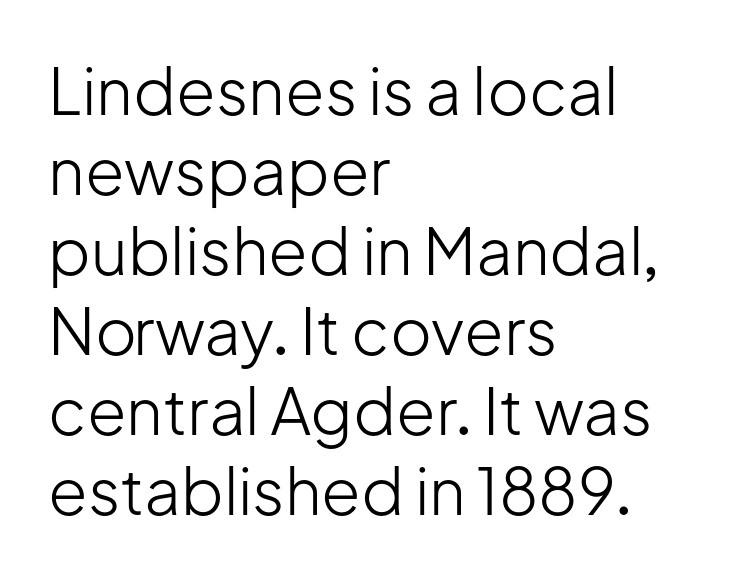
Q: Is the text bold? A: No.
Q: Is the text italic (slanted)? A: No, it is upright.
Q: Is the typeface a serif or a sans-serif typeface? A: Sans-serif.
Q: Is the text underlined? A: No.
Q: How is the paragraph aligned? A: Left-aligned.
Q: Is the spacing between letters normal or unusually wide? A: Normal.
Q: Is the spacing between lines tight, normal or loose? A: Normal.
Q: Width (condensed, normal, or wide)? A: Normal.
Q: Stroke contrast? A: Low.
Q: x-height? A: Medium.
Q: Monospaced? A: No.
